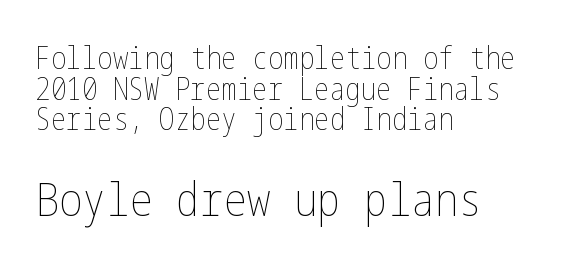
Q: Is the text bold? A: No.
Q: Is the text italic (slanted)? A: No, it is upright.
Q: Is the text underlined? A: No.
Q: How is the paragraph aligned? A: Left-aligned.
Q: Is the spacing between letters normal or unusually wide? A: Normal.
Q: Is the spacing between lines tight, normal or loose? A: Tight.
Q: Which block of text is set in a larger size, the first (top) or the second (bottom)? A: The second (bottom) one.
Q: Width (condensed, normal, or wide)? A: Condensed.
Q: Stroke contrast? A: Low.
Q: x-height? A: Medium.
